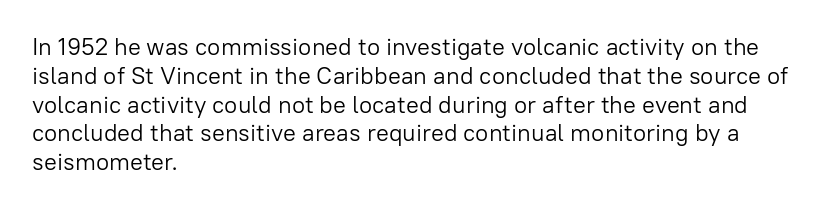
{"italic": "no", "bold": "no", "underline": "no", "align": "left", "line_spacing_ratio": 1.2, "letter_spacing": "normal", "letter_spacing_em": 0.0, "glyph_px": 24}
